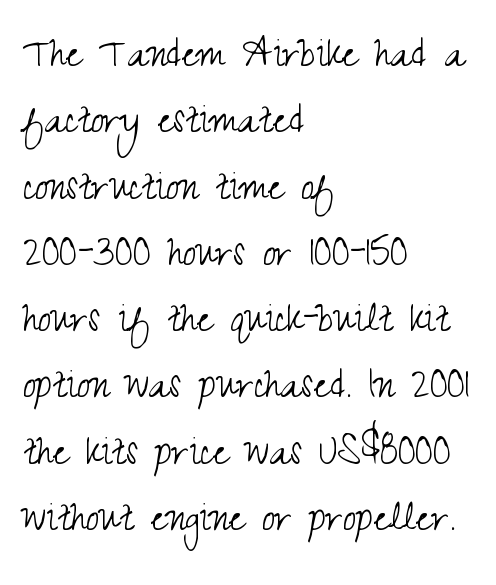
The image shows 47 px light, condensed sans-serif type, upright; set left-aligned, normal line spacing (1.41x), normal letter spacing, not underlined; medium stroke contrast and a small x-height.
